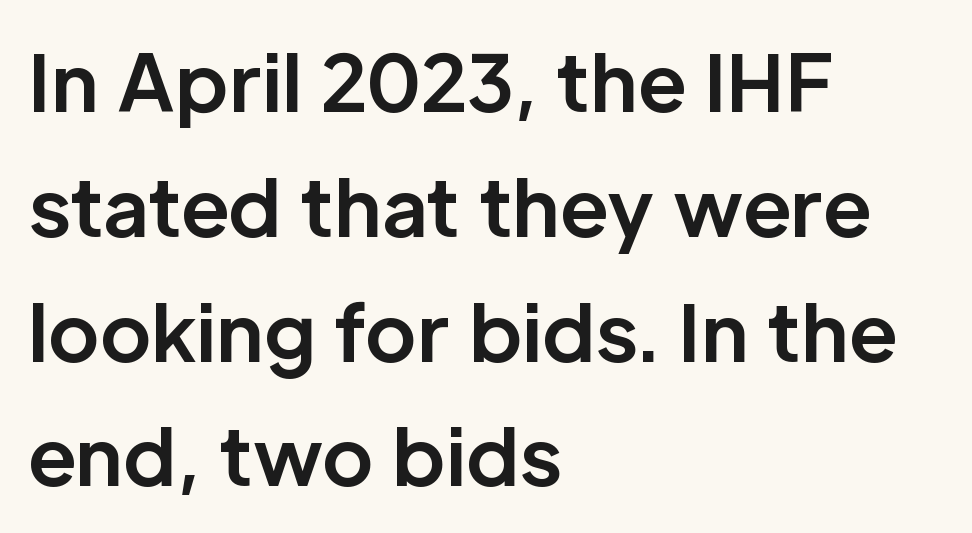
{"serif": "no", "italic": "no", "bold": "yes", "weight": "bold", "width": "normal", "stroke_contrast": "low", "x_height": "medium", "monospaced": "no", "underline": "no", "align": "left", "line_spacing": "normal", "line_spacing_ratio": 1.6, "letter_spacing": "normal", "letter_spacing_em": 0.0, "glyph_px": 78}
